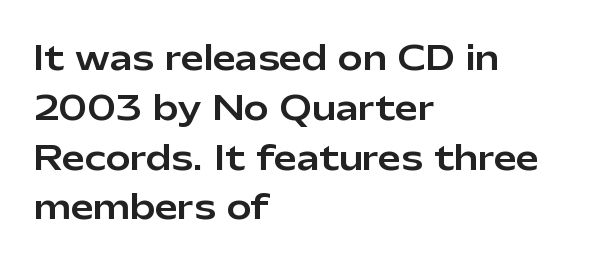
Proportional: the letters do not fall into vertical columns. A typesetter would call this leading conventional body-copy spacing. Underlining? Definitely not there. Designer's note — italics off, roman on. A classic flush-left, rag-right setting is used for this passage. What stands out about the letter spacing? Nothing — it is the standard amount.
